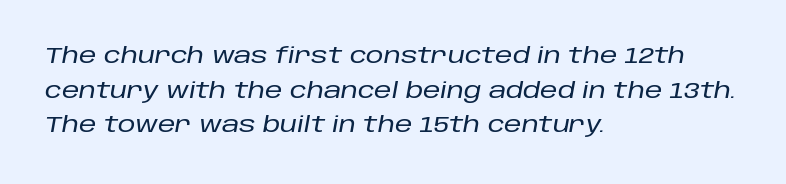
{"italic": "yes", "lean": "right", "slant_degrees": 10, "underline": "no", "align": "left", "line_spacing": "normal", "line_spacing_ratio": 1.57, "letter_spacing": "normal", "letter_spacing_em": 0.0, "glyph_px": 22}
